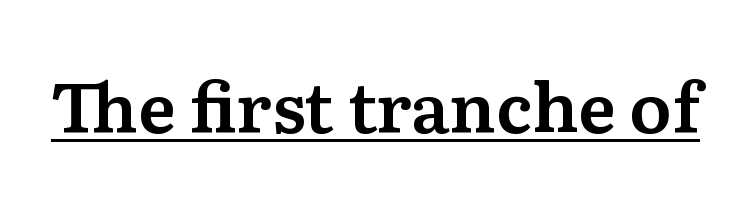
The image shows 69 px serif type, upright; set normal letter spacing, underlined; medium stroke contrast and a medium x-height.
